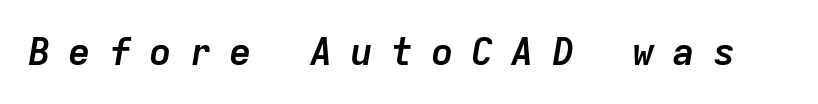
{"italic": "yes", "lean": "right", "slant_degrees": 9, "bold": "yes", "weight": "semibold", "width": "normal", "stroke_contrast": "low", "x_height": "medium", "monospaced": "yes", "underline": "no", "letter_spacing": "wide", "letter_spacing_em": 0.46, "glyph_px": 38}
